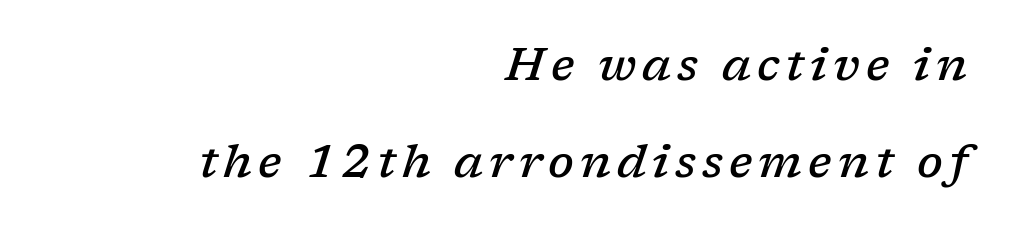
{"serif": "yes", "italic": "yes", "lean": "right", "slant_degrees": 17, "bold": "semi", "weight": "semibold", "width": "normal", "stroke_contrast": "low", "x_height": "medium", "monospaced": "no", "underline": "no", "align": "right", "line_spacing": "loose", "line_spacing_ratio": 2.1, "glyph_px": 46}
